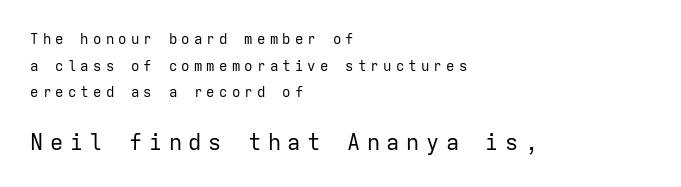
Q: Is the text bold? A: No.
Q: Is the text italic (slanted)? A: No, it is upright.
Q: Is the text underlined? A: No.
Q: How is the paragraph aligned? A: Left-aligned.
Q: Is the spacing between letters normal or unusually wide? A: Unusually wide.
Q: Is the spacing between lines tight, normal or loose? A: Loose.
Q: Which block of text is set in a larger size, the first (top) or the second (bottom)? A: The second (bottom) one.
